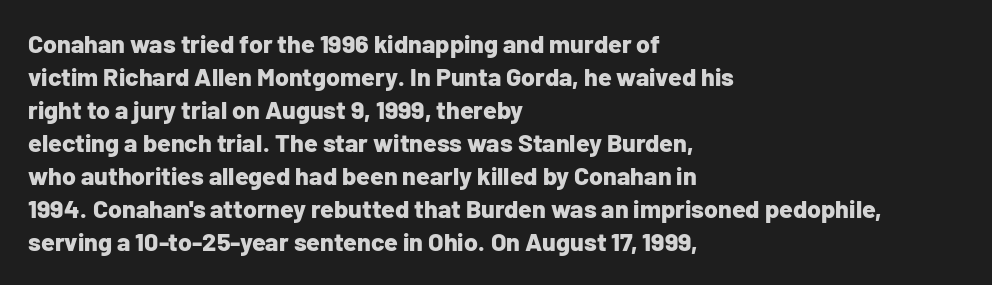
{"italic": "no", "bold": "yes", "underline": "no", "align": "left", "line_spacing": "normal", "line_spacing_ratio": 1.32, "letter_spacing": "normal", "letter_spacing_em": 0.0, "glyph_px": 25}
